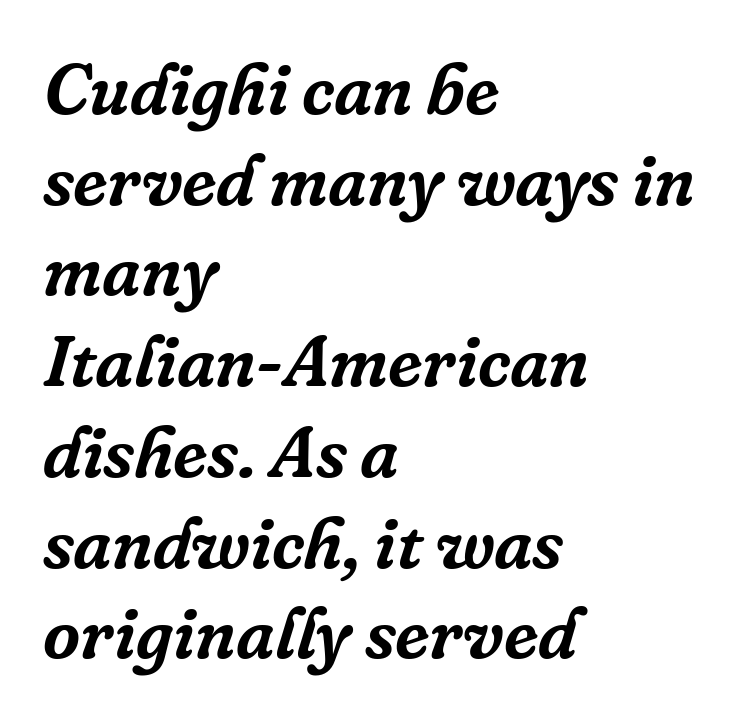
{"serif": "yes", "italic": "yes", "lean": "right", "slant_degrees": 16, "width": "normal", "stroke_contrast": "low", "x_height": "medium", "monospaced": "no", "underline": "no", "align": "left", "line_spacing": "normal", "line_spacing_ratio": 1.26, "letter_spacing": "normal", "letter_spacing_em": 0.0, "glyph_px": 72}
